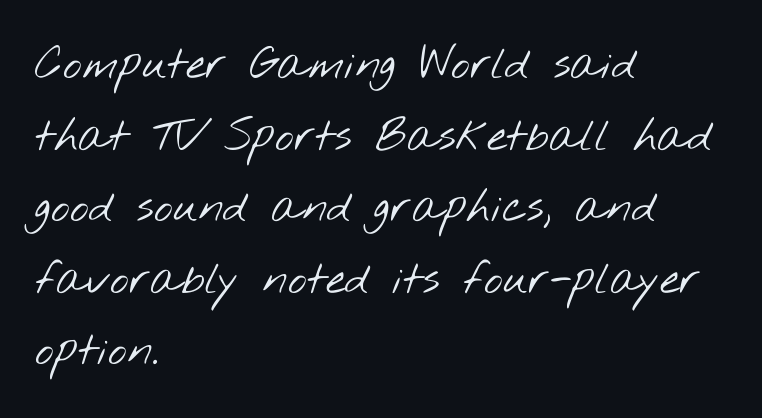
The image shows 45 px light, wide sans-serif type; set left-aligned, normal line spacing (1.59x), normal letter spacing, not underlined; low stroke contrast and a small x-height.
